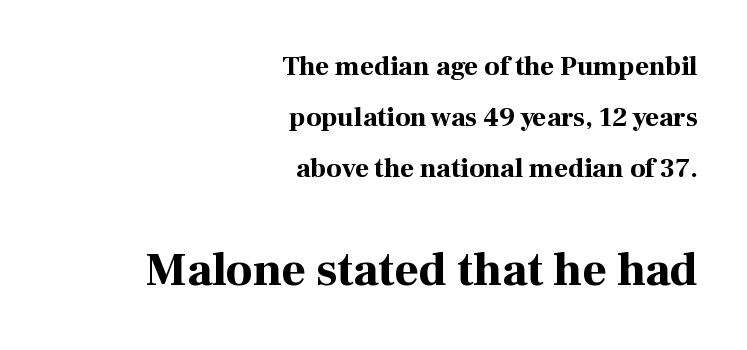
{"serif": "yes", "italic": "no", "bold": "yes", "weight": "bold", "width": "normal", "stroke_contrast": "high", "x_height": "medium", "monospaced": "no", "underline": "no", "align": "right", "line_spacing_ratio": 1.89, "letter_spacing": "normal", "letter_spacing_em": 0.0, "larger_block": "second", "size_ratio": 1.74, "glyph_px": 47}
